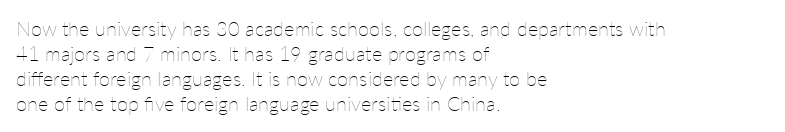
{"italic": "no", "bold": "no", "underline": "no", "align": "left", "line_spacing": "normal", "line_spacing_ratio": 1.25, "letter_spacing": "normal", "letter_spacing_em": 0.0, "glyph_px": 20}
